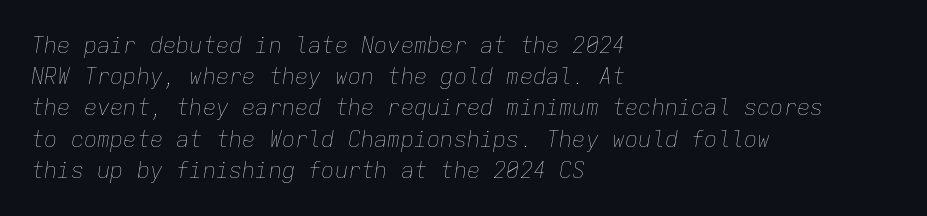
You can tell it's italic because the verticals aren't actually vertical. This rendering features lettering with no underline. The vertical gap from one line to the next is medium. Stems here are at most as thick as an everyday book face.
